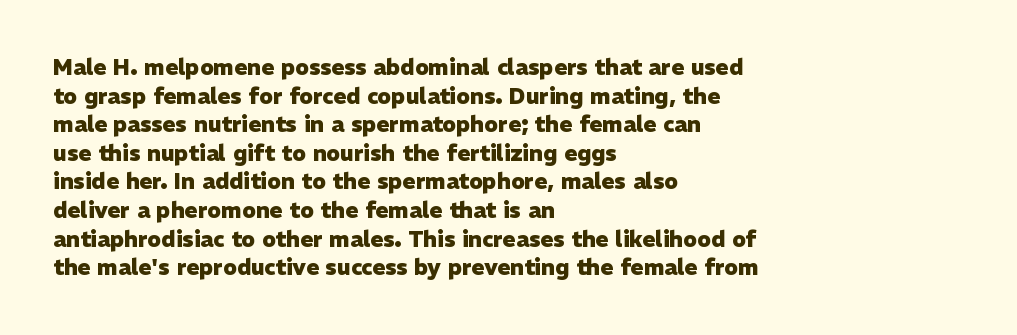
Teacher's note: observe the even left margin — that is flush-left alignment. You can tell it's not italic because the verticals are truly vertical. Words float on clear page, feet unadorned. The letterforms sit shoulder to shoulder at normal distance.
